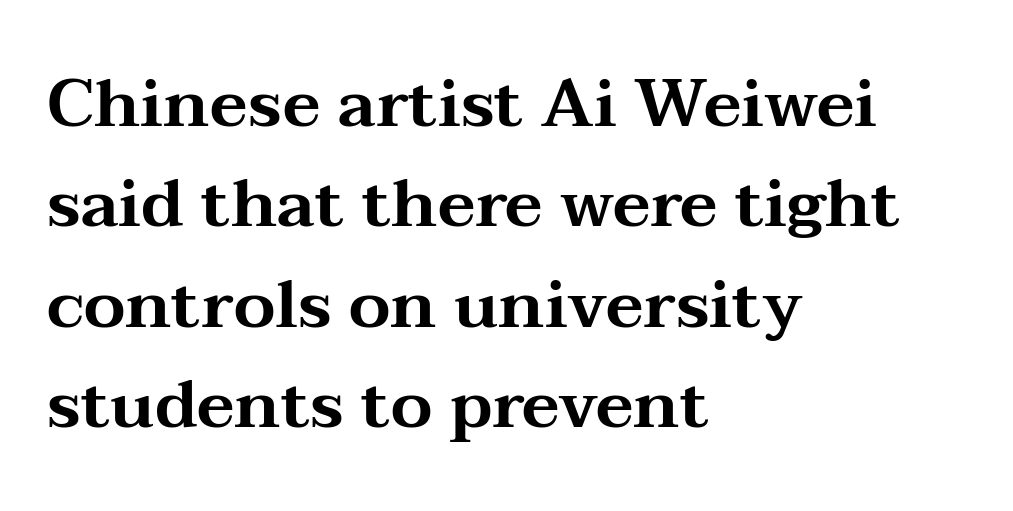
{"serif": "yes", "italic": "no", "width": "wide", "stroke_contrast": "medium", "x_height": "medium", "monospaced": "no", "underline": "no", "align": "left", "line_spacing": "normal", "line_spacing_ratio": 1.5, "letter_spacing": "normal", "letter_spacing_em": 0.0, "glyph_px": 67}
